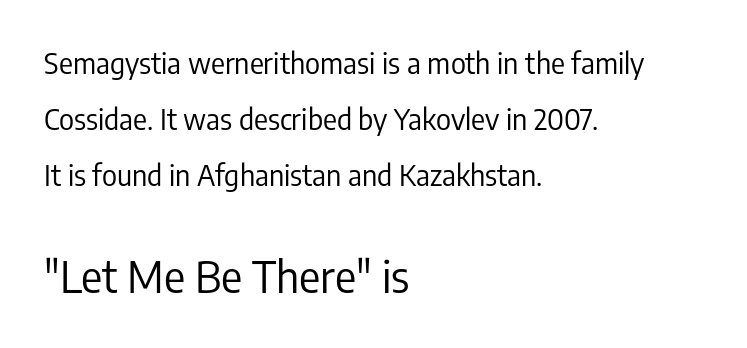
{"serif": "no", "italic": "no", "bold": "no", "weight": "regular", "width": "condensed", "stroke_contrast": "low", "x_height": "medium", "monospaced": "no", "underline": "no", "align": "left", "line_spacing": "loose", "line_spacing_ratio": 1.93, "letter_spacing": "normal", "letter_spacing_em": 0.0, "larger_block": "second", "size_ratio": 1.52, "glyph_px": 44}
